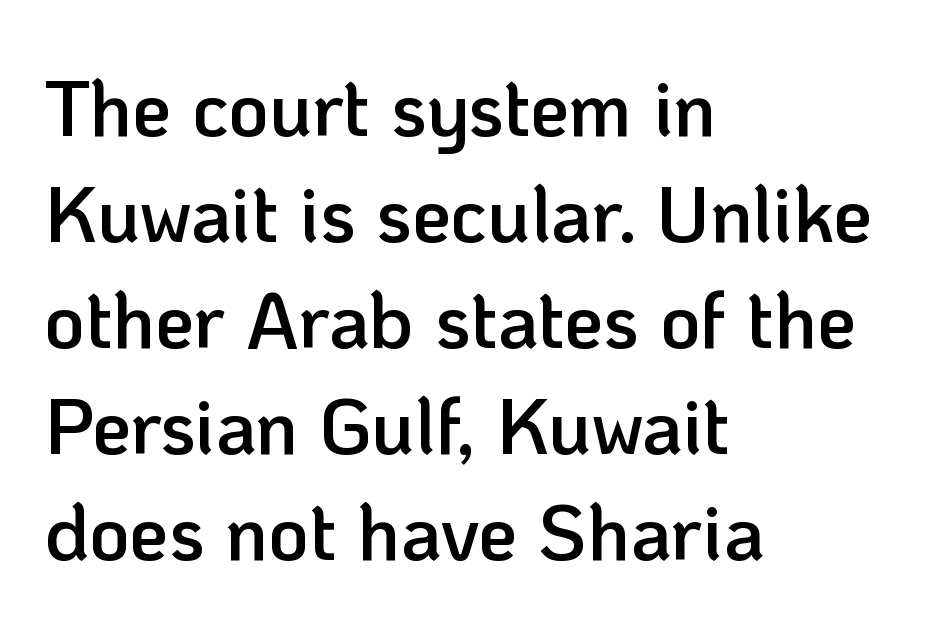
{"serif": "no", "italic": "no", "bold": "semi", "weight": "semibold", "width": "normal", "stroke_contrast": "low", "x_height": "medium", "monospaced": "no", "underline": "no", "align": "left", "line_spacing": "normal", "line_spacing_ratio": 1.36, "letter_spacing": "normal", "letter_spacing_em": 0.0, "glyph_px": 78}
